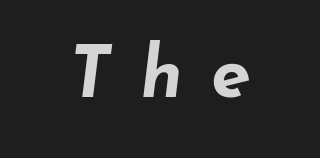
{"italic": "yes", "lean": "right", "slant_degrees": 7, "bold": "yes", "weight": "bold", "width": "wide", "stroke_contrast": "low", "x_height": "small", "monospaced": "no", "underline": "no", "letter_spacing": "wide", "letter_spacing_em": 0.39, "glyph_px": 72}
